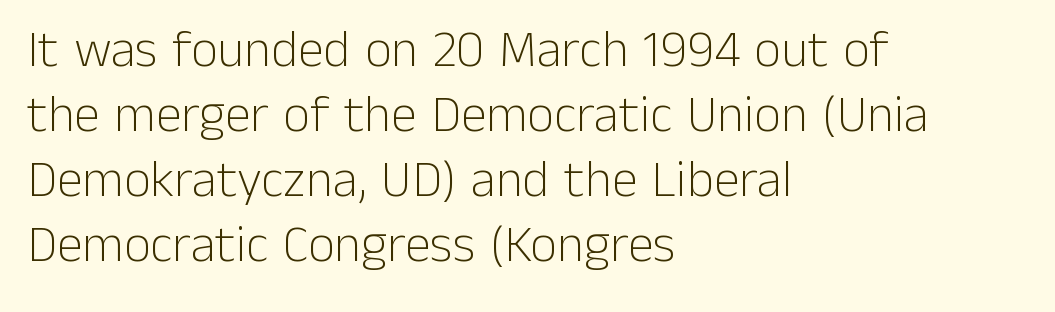
This rendering leaves character spacing at its baseline value. A typesetter would call this proportional, since set widths differ per character. Nobody drew a line under any word here. Vertical strokes here are truly vertical. Does the copy run flush right? No — it runs flush left.
